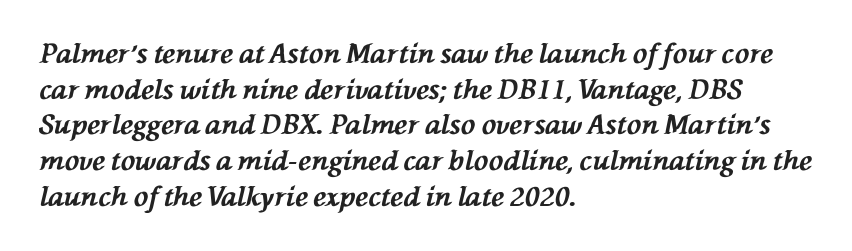
The image shows 27 px bold type, italic (leaning left); set left-aligned, normal line spacing (1.32x), normal letter spacing, not underlined.
